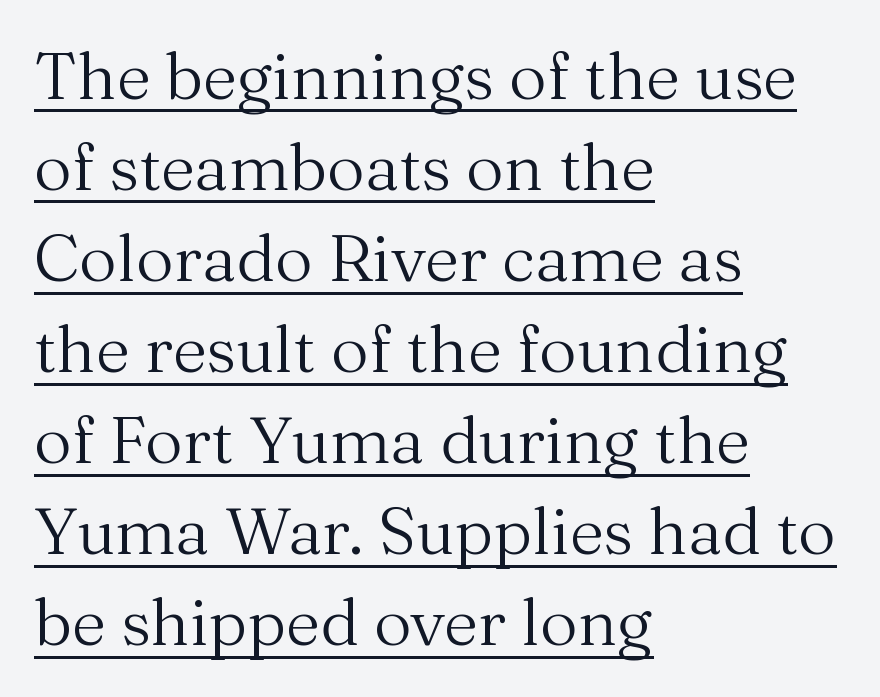
{"serif": "yes", "italic": "no", "bold": "no", "weight": "regular", "width": "normal", "stroke_contrast": "medium", "x_height": "medium", "monospaced": "no", "underline": "yes", "align": "left", "line_spacing": "normal", "line_spacing_ratio": 1.38, "letter_spacing": "normal", "letter_spacing_em": 0.0, "glyph_px": 66}
